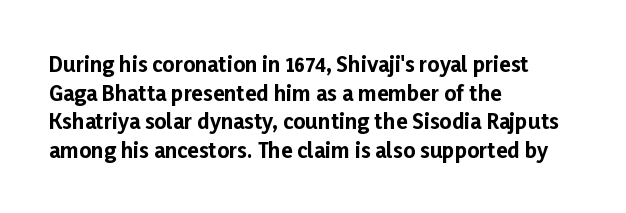
{"italic": "no", "bold": "yes", "underline": "no", "align": "left", "line_spacing": "normal", "line_spacing_ratio": 1.36, "letter_spacing": "normal", "letter_spacing_em": 0.0, "glyph_px": 21}
